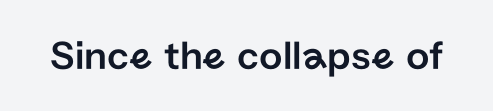
{"serif": "no", "italic": "no", "width": "normal", "stroke_contrast": "low", "x_height": "medium", "monospaced": "no", "underline": "no", "letter_spacing": "normal", "letter_spacing_em": 0.0, "glyph_px": 41}
